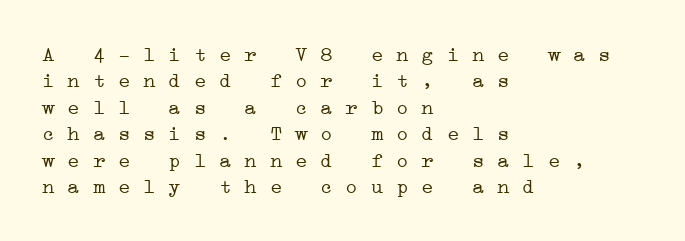
There is no visible air inserted between adjacent glyphs. A quiet, ordinary-to-light weight characterises the typeface. Bare-footed words on every line. The setting favours the left margin, as ordinary paragraphs usually do.
